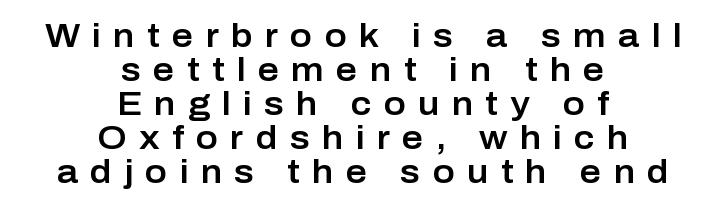
{"serif": "no", "italic": "no", "width": "normal", "stroke_contrast": "low", "x_height": "medium", "monospaced": "no", "underline": "no", "align": "center", "line_spacing": "tight", "line_spacing_ratio": 1.03, "letter_spacing": "wide", "letter_spacing_em": 0.37, "glyph_px": 33}
